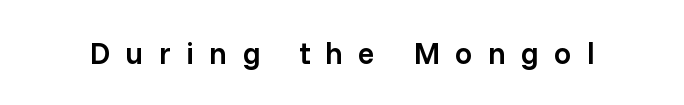
{"serif": "no", "italic": "no", "bold": "semi", "weight": "semibold", "width": "normal", "stroke_contrast": "low", "x_height": "medium", "monospaced": "no", "underline": "no", "letter_spacing": "wide", "letter_spacing_em": 0.49, "glyph_px": 31}
